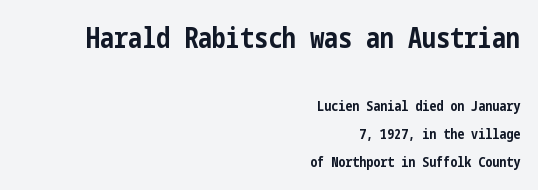
Successive baselines arrive slowly, with a big drop between each. Caption: bold face, heavy strokes. Each line ends at the same right margin while the left side varies. Is there any slant? The stems are plumb. The designer gave the opening block more size than the closing block.
